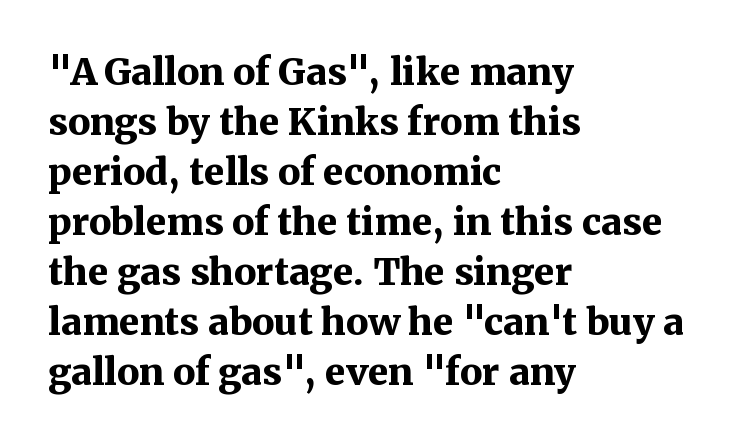
Is this a fixed-width face? No — the glyphs have proportional, varying widths. Does the copy run flush right? No — it runs flush left. Typesetter's note: full bold, strokes at maximum text heaviness. The space between consecutive lines is moderate. Glance below the letters and you will spot only blank space.
